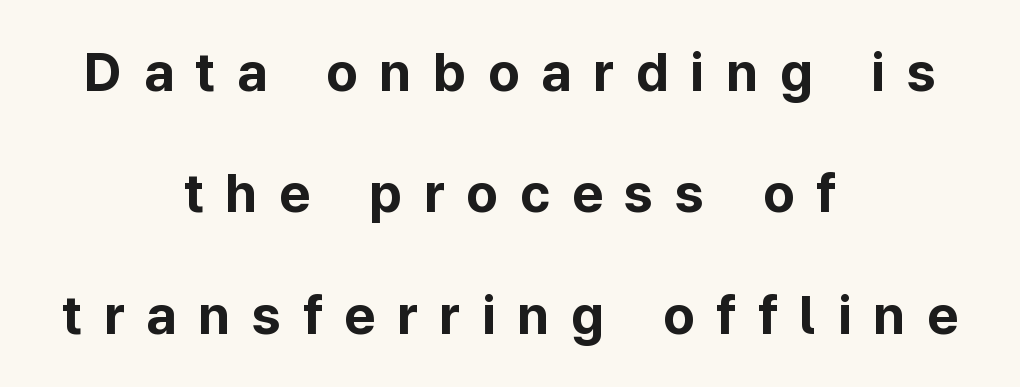
The image shows 54 px bold sans-serif type, upright; set centered, loose line spacing (2.25x), unusually wide letter spacing (+0.4 em), not underlined; low stroke contrast and a medium x-height.
